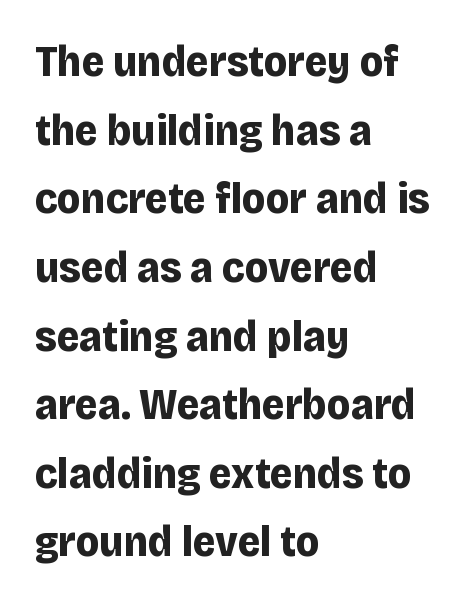
The image shows 44 px bold sans-serif type, upright; set left-aligned, normal line spacing (1.56x), normal letter spacing, not underlined; low stroke contrast and a large x-height.
